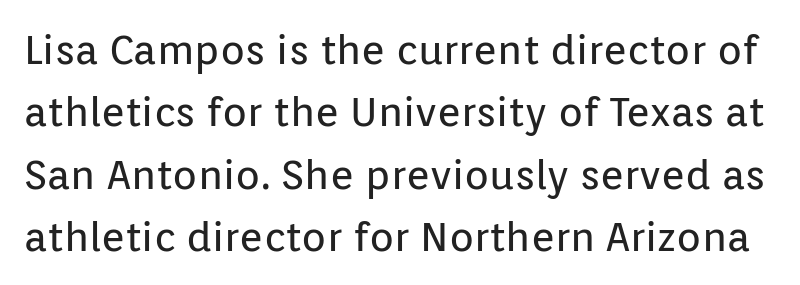
Q: Is the text bold? A: No.
Q: Is the text italic (slanted)? A: No, it is upright.
Q: Is the typeface a serif or a sans-serif typeface? A: Sans-serif.
Q: Is the text underlined? A: No.
Q: Is the spacing between letters normal or unusually wide? A: Normal.
Q: Is the spacing between lines tight, normal or loose? A: Normal.
Q: Width (condensed, normal, or wide)? A: Normal.
Q: Stroke contrast? A: Low.
Q: x-height? A: Medium.
Q: Monospaced? A: No.
